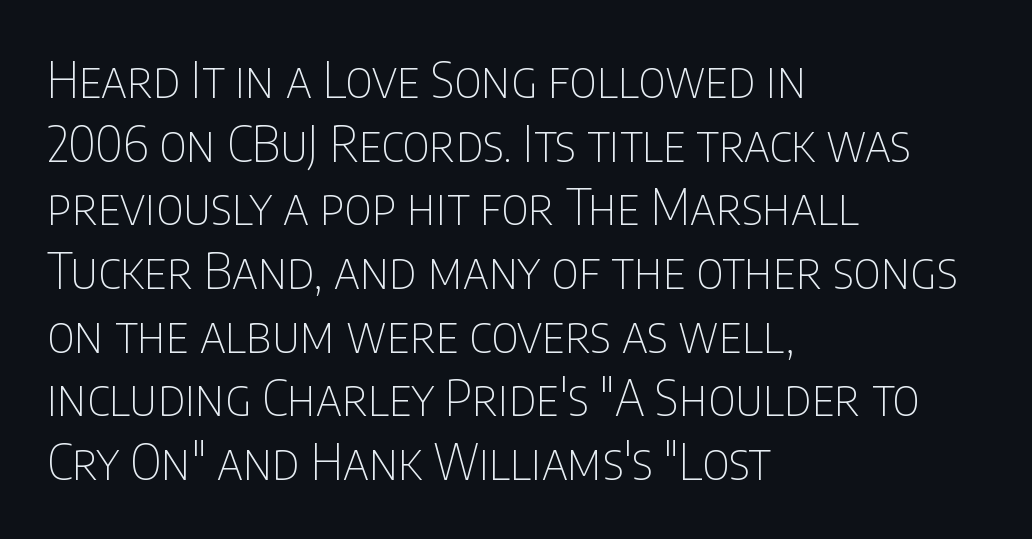
{"serif": "no", "italic": "no", "bold": "no", "weight": "thin", "width": "condensed", "stroke_contrast": "low", "x_height": "large", "monospaced": "no", "underline": "no", "align": "left", "line_spacing": "normal", "line_spacing_ratio": 1.3, "letter_spacing": "normal", "letter_spacing_em": 0.0, "glyph_px": 49}
